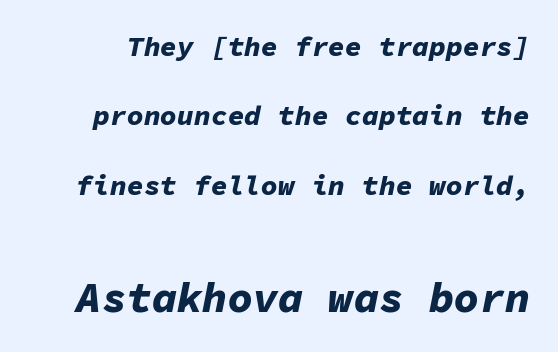
Q: Is the text bold? A: Yes.
Q: Is the text italic (slanted)? A: Yes, it leans right by about 11 degrees.
Q: Is the text underlined? A: No.
Q: Is the spacing between letters normal or unusually wide? A: Normal.
Q: Is the spacing between lines tight, normal or loose? A: Loose.
Q: Which block of text is set in a larger size, the first (top) or the second (bottom)? A: The second (bottom) one.
Q: Width (condensed, normal, or wide)? A: Normal.
Q: Stroke contrast? A: Low.
Q: x-height? A: Medium.
Q: Monospaced? A: Yes.
